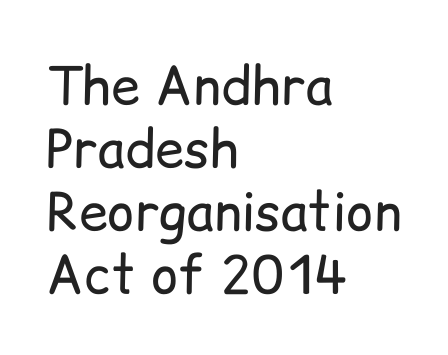
The image shows 52 px regular-weight sans-serif type, upright; set left-aligned, line spacing 1.21x, normal letter spacing, not underlined; low stroke contrast and a medium x-height.
